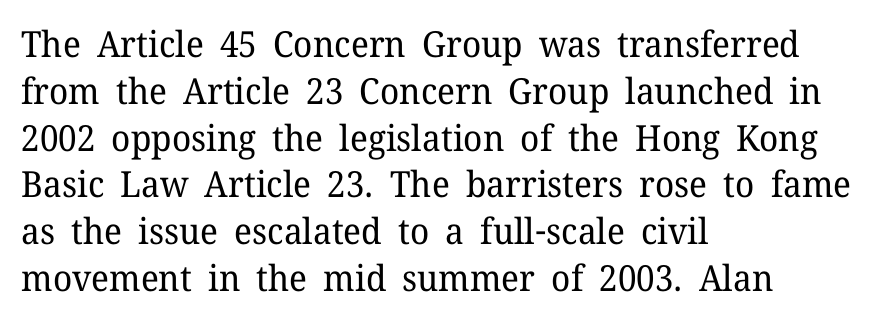
Letter spacing: default. To sum up the face: it has serifs. A typesetter would call this proportional, since set widths differ per character. The rendering uses a moderate line-height, typical for paragraphs.
